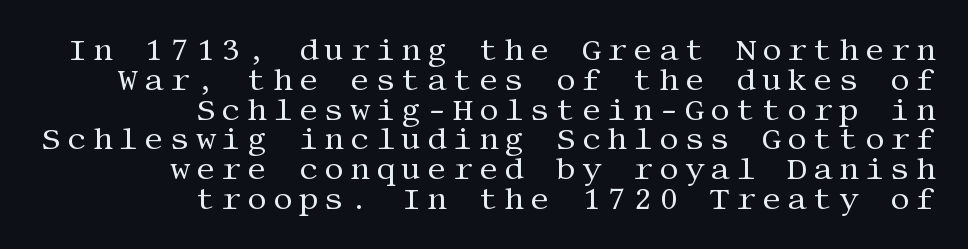
The lines are packed closely together with very little leading. Posture: vertical. Weight: in the light-to-regular range. Check where the strokes stop: tiny serifs finish them off. The text block is weighted toward the right margin, trailing off unevenly leftward.
